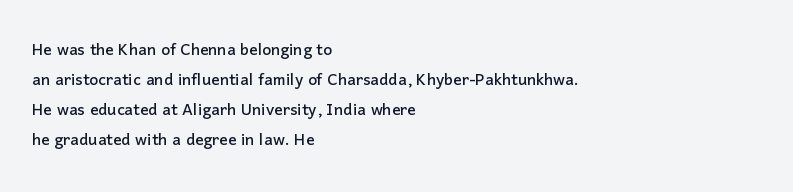
The gaps between neighbouring characters are ordinary and unremarkable. This rendering uses left alignment, leaving the right contour irregular. Horizontal bands of white between lines are of average thickness. The strip under each line holds only bare page. It's the straight-up-and-down kind of type.
